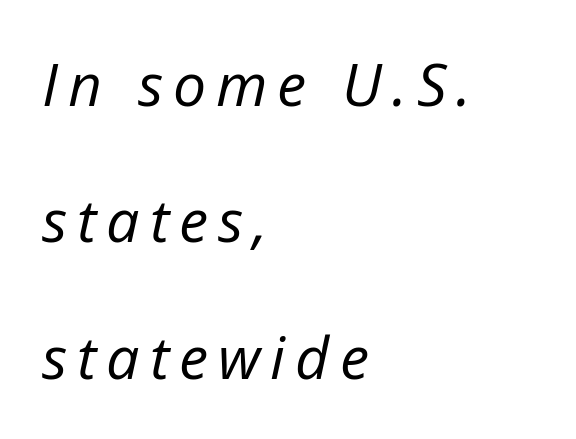
{"italic": "yes", "lean": "right", "slant_degrees": 12, "bold": "no", "weight": "regular", "width": "normal", "stroke_contrast": "low", "x_height": "medium", "monospaced": "no", "underline": "no", "align": "left", "line_spacing": "loose", "line_spacing_ratio": 2.31, "glyph_px": 59}
